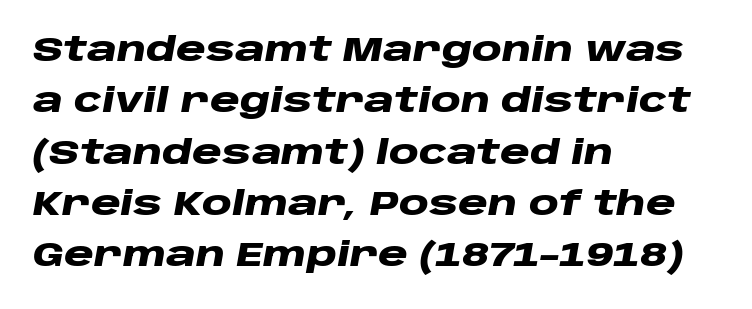
The face used here is rendered with its standard letterfit. Each letter keeps its own natural width here, so spacing adapts to shape. The paragraph shown leans on its left margin. Vertical spacing — default.
